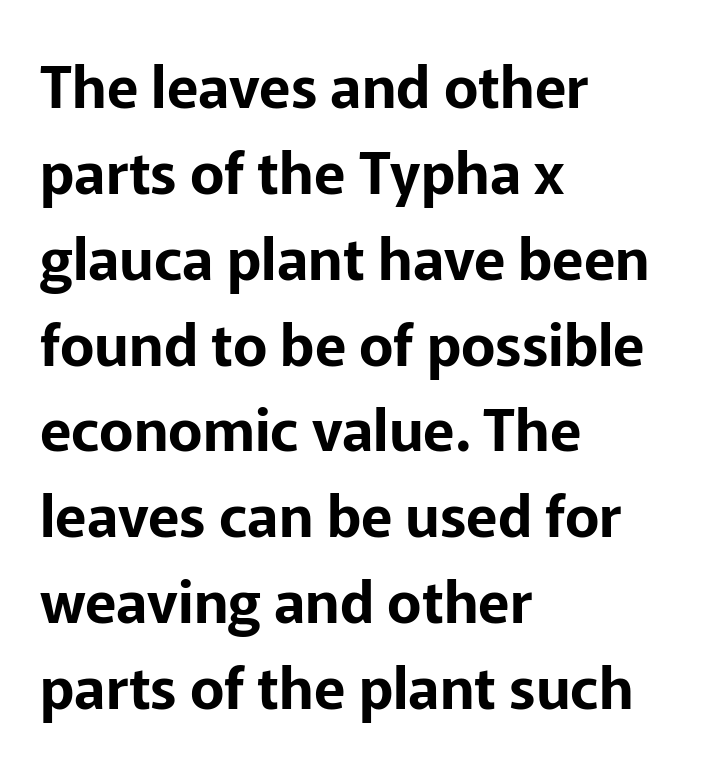
Q: Is the text italic (slanted)? A: No, it is upright.
Q: Is the typeface a serif or a sans-serif typeface? A: Sans-serif.
Q: Is the text underlined? A: No.
Q: How is the paragraph aligned? A: Left-aligned.
Q: Is the spacing between letters normal or unusually wide? A: Normal.
Q: Is the spacing between lines tight, normal or loose? A: Normal.
Q: Width (condensed, normal, or wide)? A: Normal.
Q: Stroke contrast? A: Low.
Q: x-height? A: Medium.
Q: Monospaced? A: No.
